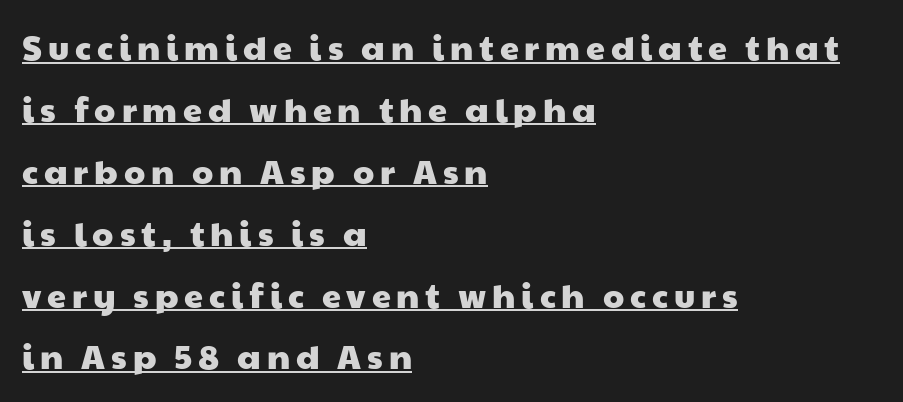
This sample has the flowing, uneven cadence of proportional lettering. Nope, no serifs anywhere on these letters. Is there an underline? Yes — a line sits under the letters. Line starts are locked; line ends wander.
